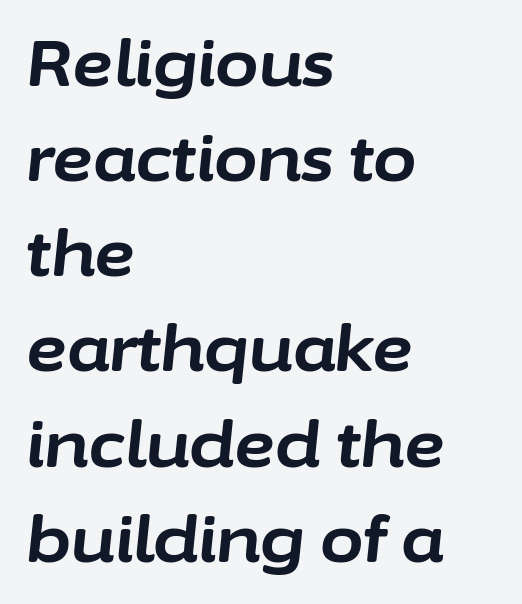
{"italic": "yes", "lean": "right", "slant_degrees": 6, "bold": "yes", "weight": "bold", "width": "normal", "stroke_contrast": "low", "x_height": "medium", "monospaced": "no", "underline": "no", "align": "left", "line_spacing": "normal", "line_spacing_ratio": 1.51, "letter_spacing": "normal", "letter_spacing_em": 0.0, "glyph_px": 63}
